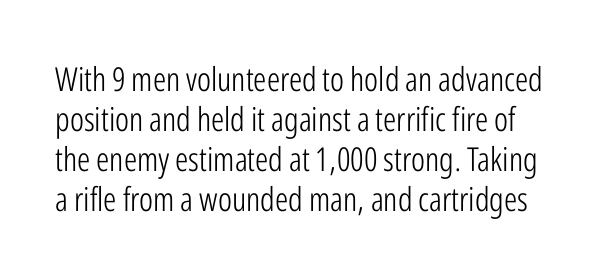
{"serif": "no", "italic": "no", "bold": "no", "weight": "light", "width": "condensed", "stroke_contrast": "low", "x_height": "medium", "monospaced": "no", "underline": "no", "line_spacing_ratio": 1.21, "letter_spacing": "normal", "letter_spacing_em": 0.0, "glyph_px": 33}
